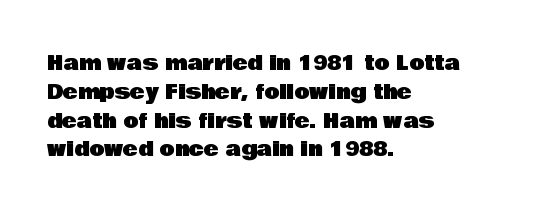
Q: Is the text italic (slanted)? A: No, it is upright.
Q: Is the text underlined? A: No.
Q: How is the paragraph aligned? A: Left-aligned.
Q: Is the spacing between letters normal or unusually wide? A: Normal.
Q: Is the spacing between lines tight, normal or loose? A: Normal.
